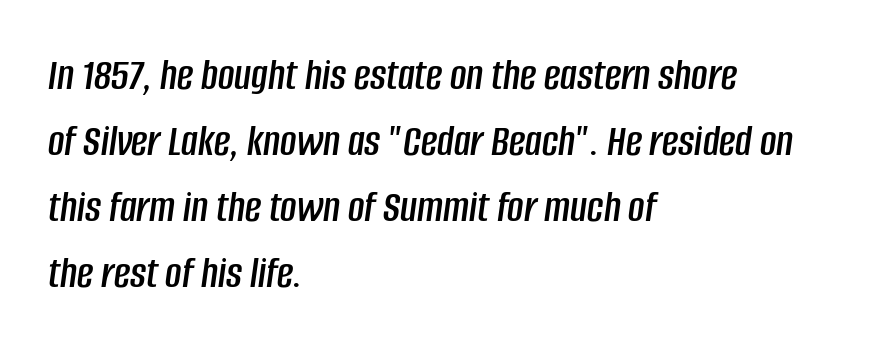
{"italic": "yes", "lean": "right", "slant_degrees": 8, "width": "condensed", "stroke_contrast": "low", "x_height": "large", "monospaced": "no", "underline": "no", "align": "left", "line_spacing": "normal", "line_spacing_ratio": 1.47, "letter_spacing": "normal", "letter_spacing_em": 0.0, "glyph_px": 45}
